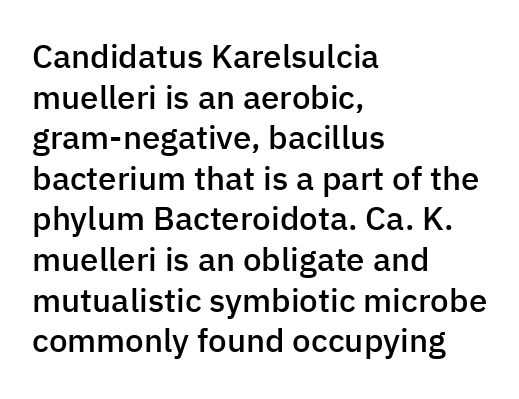
Beneath every word, the page is bare. No italicization has been applied; the sample stays upright. Semibold letterforms, between regular and bold. Alignment: flush left.
